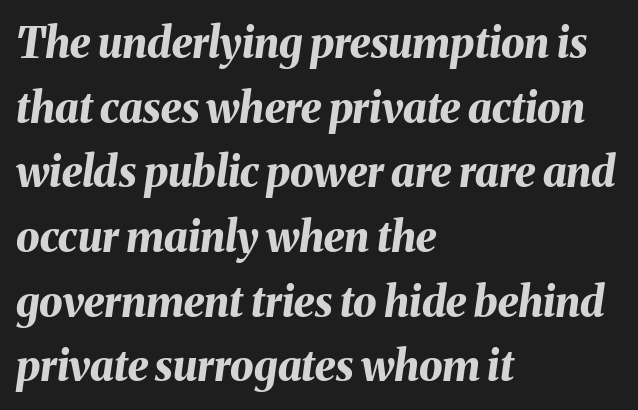
The image shows 42 px bold type, italic (leaning right); set left-aligned, normal line spacing (1.54x), normal letter spacing, not underlined; medium stroke contrast and a medium x-height.
